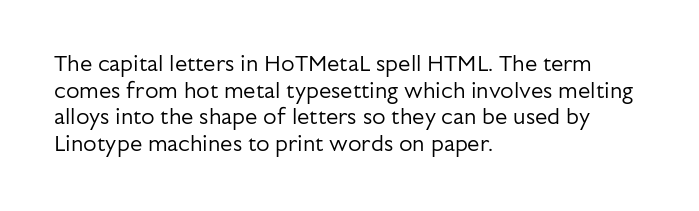
Q: Is the text bold? A: No.
Q: Is the text italic (slanted)? A: No, it is upright.
Q: Is the text underlined? A: No.
Q: How is the paragraph aligned? A: Left-aligned.
Q: Is the spacing between letters normal or unusually wide? A: Normal.
